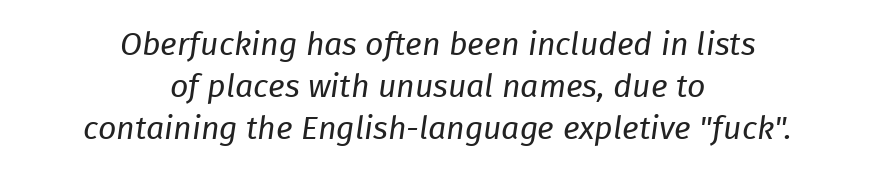
{"italic": "yes", "lean": "right", "slant_degrees": 8, "bold": "no", "weight": "regular", "width": "normal", "stroke_contrast": "low", "x_height": "medium", "monospaced": "no", "underline": "no", "align": "center", "line_spacing": "normal", "line_spacing_ratio": 1.31, "letter_spacing": "normal", "letter_spacing_em": 0.0, "glyph_px": 32}
